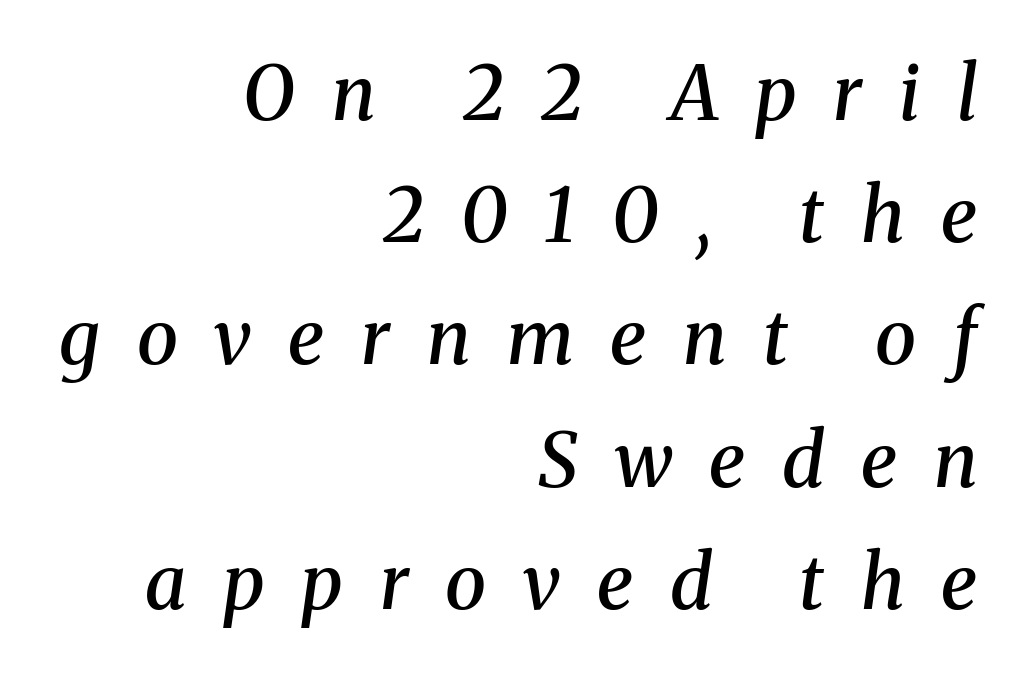
You can tell it's italic because the verticals aren't actually vertical. The passage shown is typed in a proportional face where columns would drift. The foot of each line stays bare and open. Where is the straight margin? On the right.
